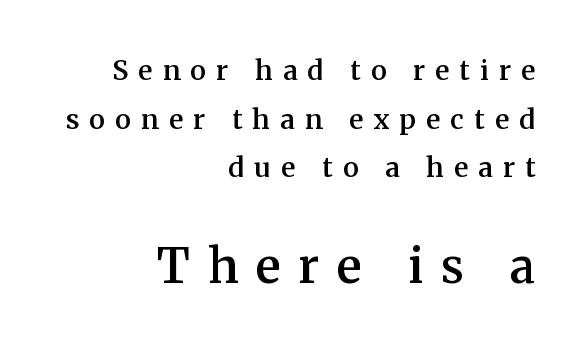
Summary of weight: moderately heavy, a semibold. Notice how the passage keeps a crisp vertical edge on the right only. When letters stand straight like this, we call the style roman or upright. The following chunk of copy outweighs the initial chunk in type size. A typesetter would call this proportional, since set widths differ per character.
